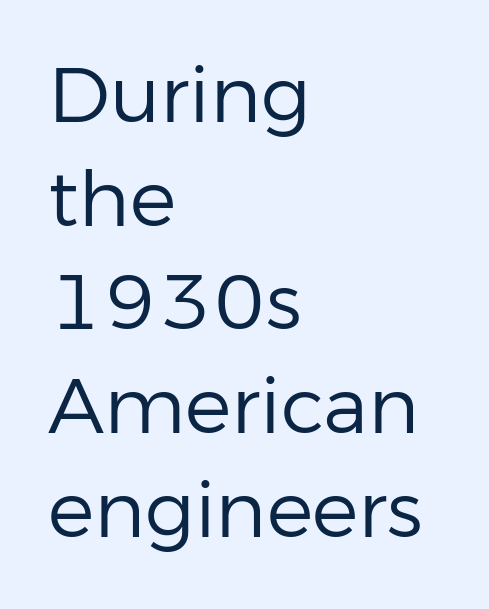
Examine the stroke ends and you'll find no serifs. Here the glyphs are tracked normally, forming tight word shapes. Think of a printed novel: that variable character pitch is what you see here. Vertical stems look standard width or narrower in stroke. The leading is moderate, giving the passage an even texture.
